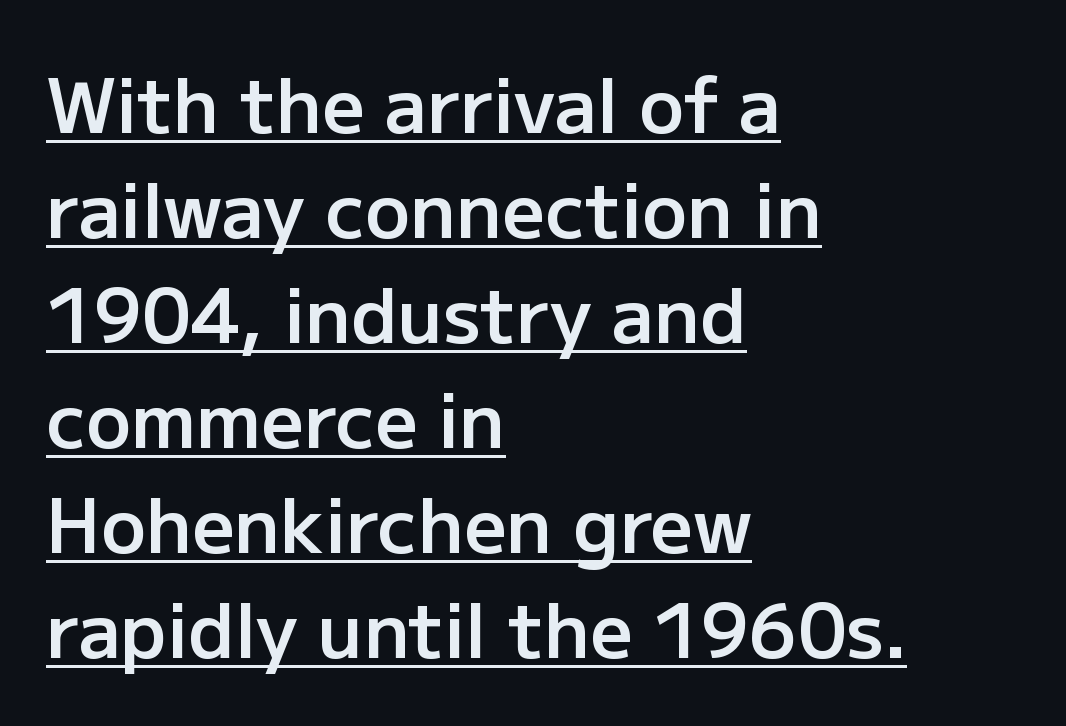
Q: Is the text bold? A: Semi-bold.
Q: Is the text italic (slanted)? A: No, it is upright.
Q: Is the typeface a serif or a sans-serif typeface? A: Sans-serif.
Q: Is the text underlined? A: Yes.
Q: How is the paragraph aligned? A: Left-aligned.
Q: Is the spacing between letters normal or unusually wide? A: Normal.
Q: Is the spacing between lines tight, normal or loose? A: Normal.
Q: Width (condensed, normal, or wide)? A: Normal.
Q: Stroke contrast? A: Low.
Q: x-height? A: Medium.
Q: Monospaced? A: No.
